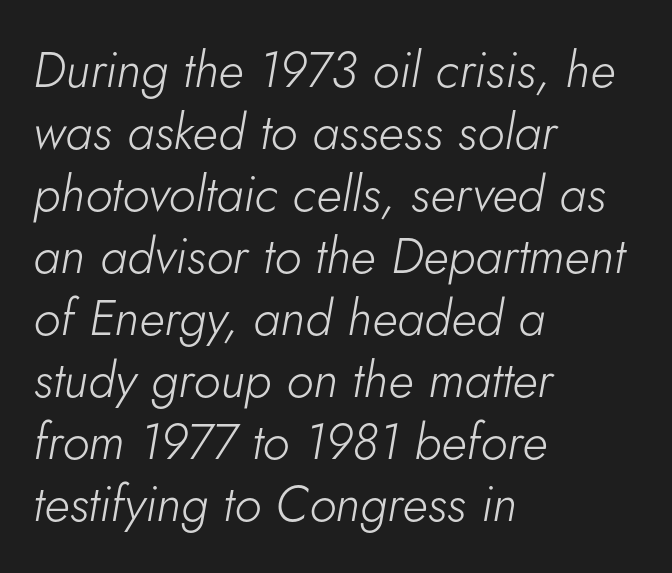
Q: Is the text bold? A: No.
Q: Is the text italic (slanted)? A: Yes, it leans right by about 5 degrees.
Q: Is the text underlined? A: No.
Q: How is the paragraph aligned? A: Left-aligned.
Q: Is the spacing between letters normal or unusually wide? A: Normal.
Q: Width (condensed, normal, or wide)? A: Normal.
Q: Stroke contrast? A: Low.
Q: x-height? A: Small.
Q: Monospaced? A: No.
